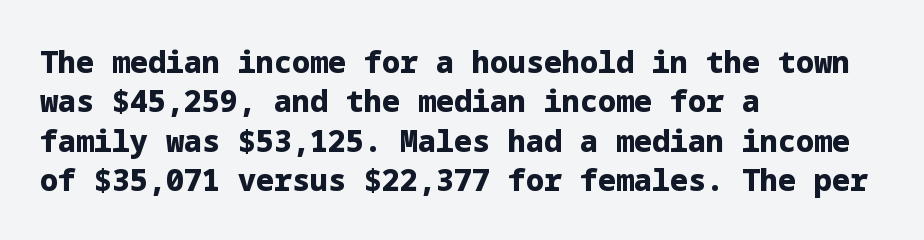
Q: Is the text bold? A: Yes.
Q: Is the text italic (slanted)? A: No, it is upright.
Q: Is the typeface a serif or a sans-serif typeface? A: Sans-serif.
Q: Is the text underlined? A: No.
Q: How is the paragraph aligned? A: Left-aligned.
Q: Is the spacing between letters normal or unusually wide? A: Normal.
Q: Is the spacing between lines tight, normal or loose? A: Normal.
Q: Width (condensed, normal, or wide)? A: Normal.
Q: Stroke contrast? A: Low.
Q: x-height? A: Medium.
